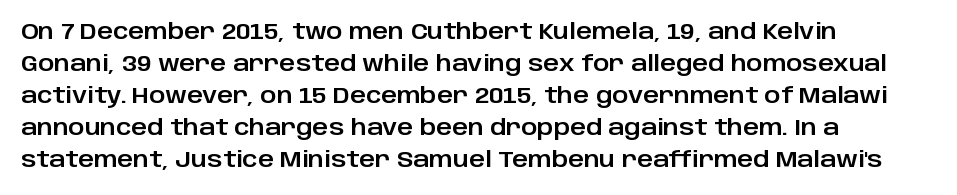
{"italic": "no", "underline": "no", "align": "left", "line_spacing": "normal", "line_spacing_ratio": 1.46, "letter_spacing": "normal", "letter_spacing_em": 0.0, "glyph_px": 22}
